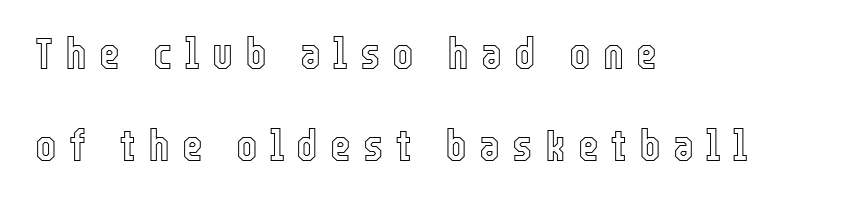
{"italic": "no", "width": "condensed", "x_height": "medium", "monospaced": "no", "underline": "no", "align": "left", "line_spacing": "loose", "line_spacing_ratio": 2.05, "letter_spacing": "wide", "letter_spacing_em": 0.27, "glyph_px": 45}
